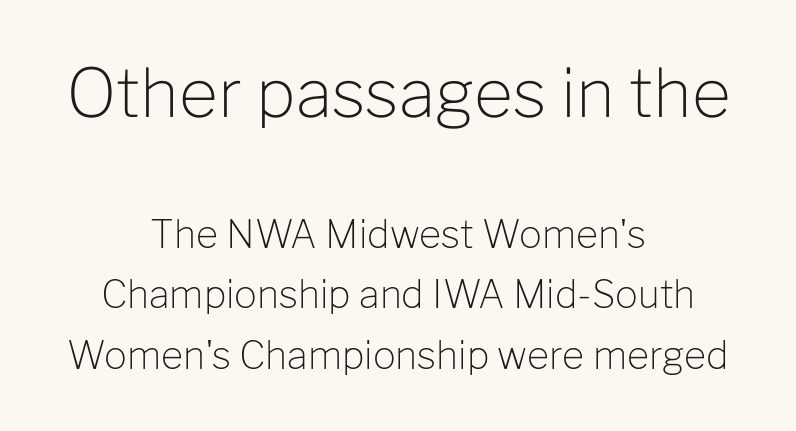
The image shows 67 px light sans-serif type, upright; set centered, normal line spacing (1.58x), normal letter spacing, not underlined; the first (top) block is 1.76x larger; low stroke contrast and a medium x-height.
